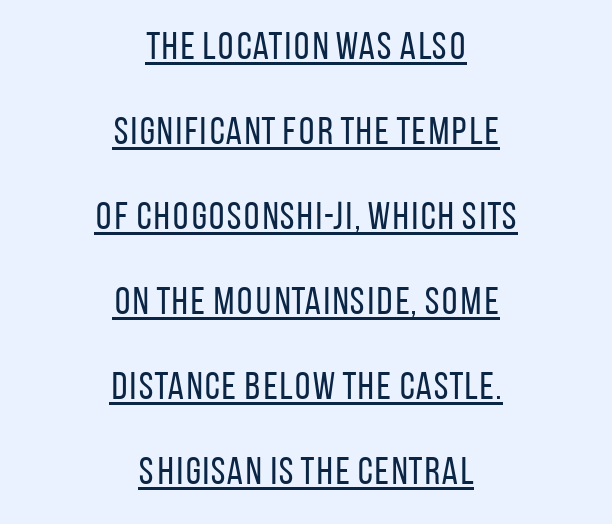
These lines are centered, leaving both edges ragged. This is underlined copy, the kind a proofreader might mark for attention. A sans-serif font was chosen for this passage. These lines keep a tight, regular rhythm from letter to letter.
